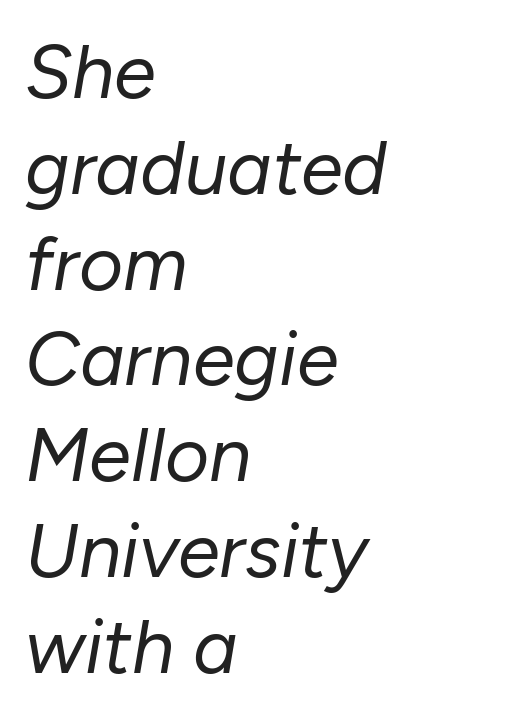
{"italic": "yes", "lean": "right", "slant_degrees": 10, "bold": "no", "weight": "regular", "width": "normal", "stroke_contrast": "low", "x_height": "medium", "monospaced": "no", "underline": "no", "align": "left", "line_spacing": "normal", "line_spacing_ratio": 1.26, "letter_spacing": "normal", "letter_spacing_em": 0.0, "glyph_px": 76}
